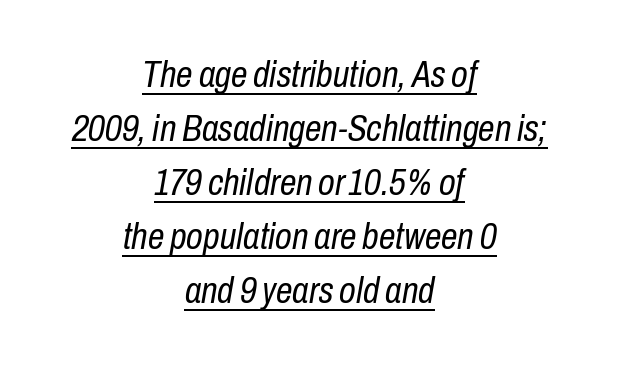
{"italic": "yes", "lean": "right", "slant_degrees": 10, "bold": "no", "weight": "regular", "width": "condensed", "stroke_contrast": "low", "x_height": "medium", "monospaced": "no", "underline": "yes", "align": "center", "line_spacing": "normal", "line_spacing_ratio": 1.46, "letter_spacing": "normal", "letter_spacing_em": 0.0, "glyph_px": 37}
